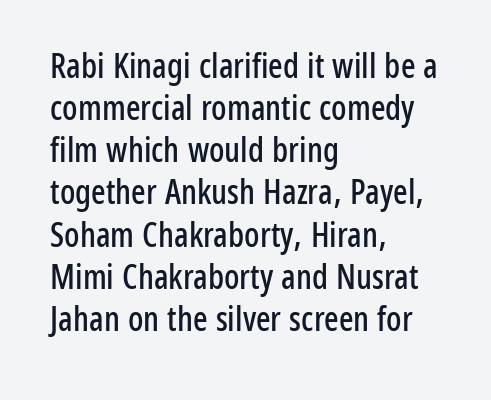
The image shows 34 px condensed sans-serif type, upright; set left-aligned, line spacing 1.24x, normal letter spacing, not underlined; low stroke contrast and a medium x-height.
